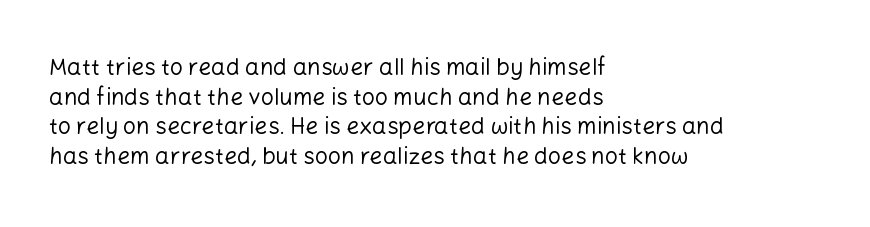
{"italic": "no", "bold": "no", "underline": "no", "align": "left", "line_spacing": "normal", "line_spacing_ratio": 1.29, "letter_spacing": "normal", "letter_spacing_em": 0.0, "glyph_px": 23}
